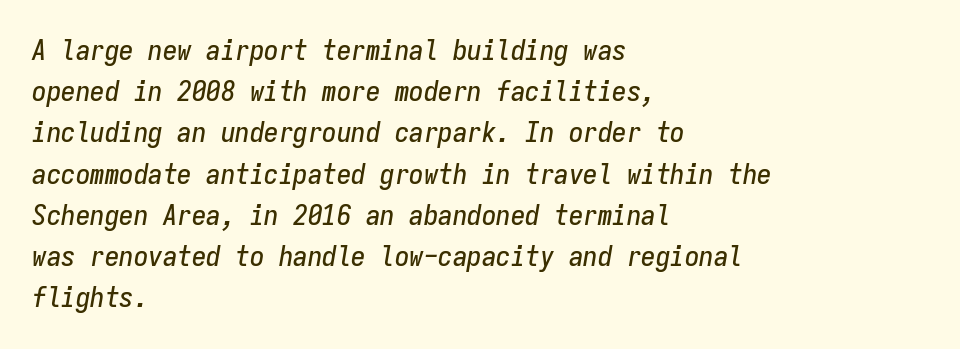
Q: Is the text italic (slanted)? A: Yes, it leans right by about 9 degrees.
Q: Is the text underlined? A: No.
Q: How is the paragraph aligned? A: Left-aligned.
Q: Is the spacing between letters normal or unusually wide? A: Normal.
Q: Is the spacing between lines tight, normal or loose? A: Normal.
Q: Width (condensed, normal, or wide)? A: Condensed.
Q: Stroke contrast? A: Low.
Q: x-height? A: Medium.
Q: Monospaced? A: Yes.
